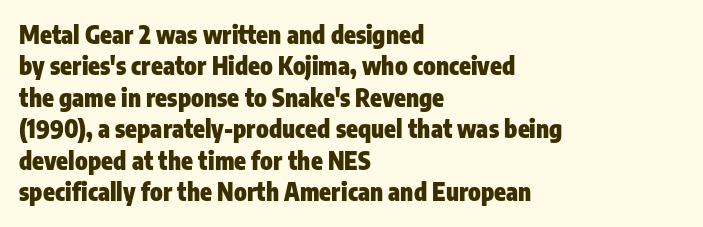
The image shows 24 px bold type, upright; set left-aligned, normal line spacing (1.31x), normal letter spacing, not underlined.
